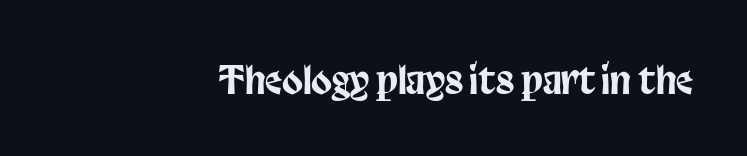
{"serif": "no", "italic": "no", "width": "condensed", "stroke_contrast": "low", "x_height": "large", "monospaced": "no", "underline": "no", "align": "right", "letter_spacing": "normal", "letter_spacing_em": 0.0, "glyph_px": 38}
